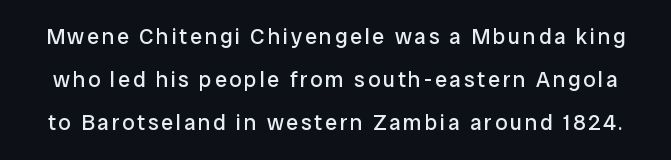
The image shows 22 px text type, upright; set loose line spacing (1.96x), not underlined.
